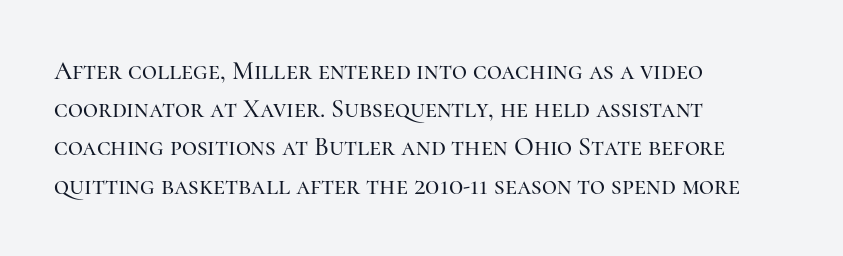
The image shows 26 px text type, upright; set left-aligned, normal line spacing (1.47x), normal letter spacing, not underlined.
